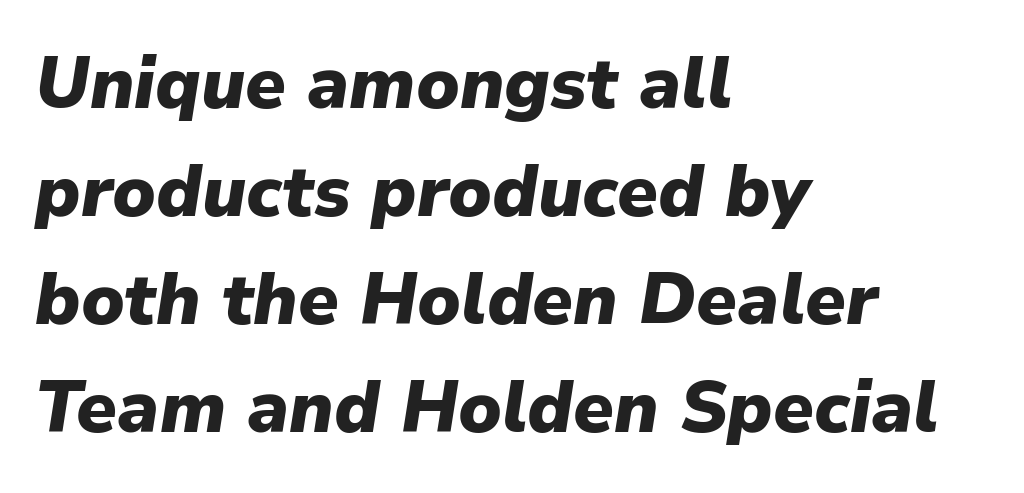
{"italic": "yes", "lean": "right", "slant_degrees": 9, "bold": "yes", "weight": "heavy", "width": "normal", "stroke_contrast": "low", "x_height": "medium", "monospaced": "no", "underline": "no", "align": "left", "line_spacing": "normal", "line_spacing_ratio": 1.5, "letter_spacing": "normal", "letter_spacing_em": 0.0, "glyph_px": 72}
